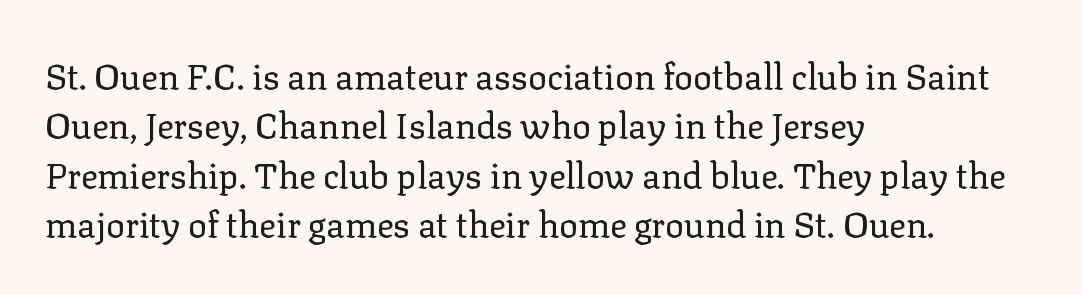
{"serif": "yes", "italic": "no", "bold": "no", "weight": "regular", "width": "normal", "stroke_contrast": "low", "x_height": "medium", "monospaced": "no", "underline": "no", "align": "left", "line_spacing": "normal", "line_spacing_ratio": 1.41, "letter_spacing": "normal", "letter_spacing_em": 0.0, "glyph_px": 35}
